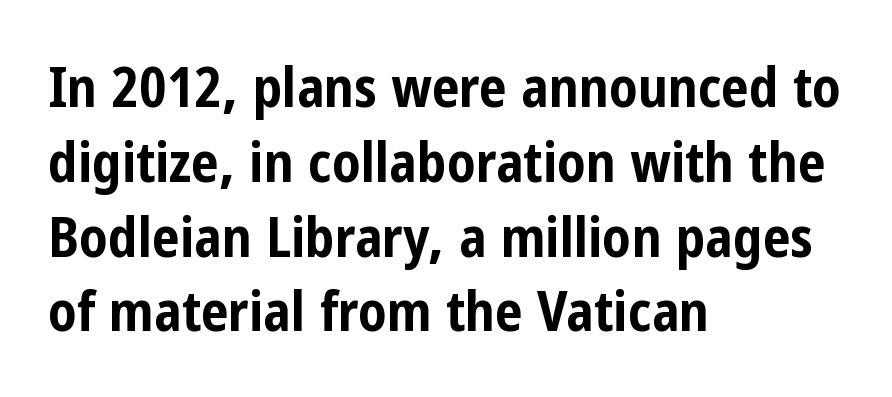
Q: Is the text bold? A: Yes.
Q: Is the text italic (slanted)? A: No, it is upright.
Q: Is the typeface a serif or a sans-serif typeface? A: Sans-serif.
Q: Is the text underlined? A: No.
Q: How is the paragraph aligned? A: Left-aligned.
Q: Is the spacing between letters normal or unusually wide? A: Normal.
Q: Is the spacing between lines tight, normal or loose? A: Normal.
Q: Width (condensed, normal, or wide)? A: Condensed.
Q: Stroke contrast? A: Low.
Q: x-height? A: Medium.
Q: Monospaced? A: No.
